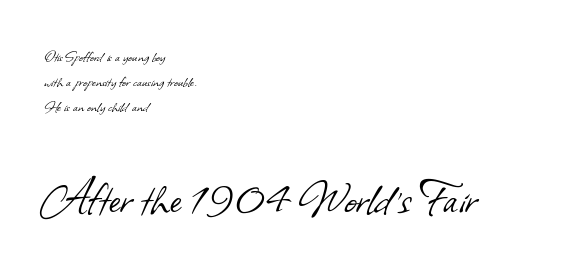
{"serif": "no", "bold": "no", "weight": "light", "width": "normal", "stroke_contrast": "low", "x_height": "small", "monospaced": "no", "underline": "no", "align": "left", "line_spacing": "normal", "line_spacing_ratio": 1.38, "letter_spacing": "normal", "letter_spacing_em": 0.0, "larger_block": "second", "size_ratio": 3.0, "glyph_px": 54}
